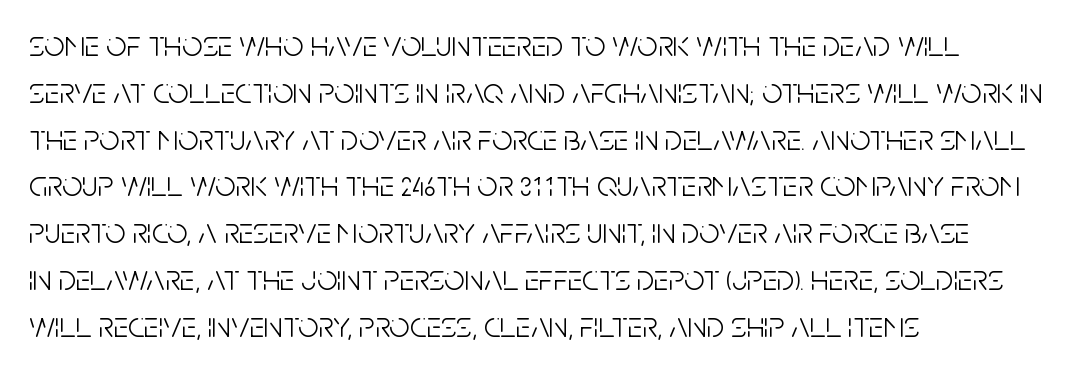
Q: Is the text bold? A: No.
Q: Is the text italic (slanted)? A: No, it is upright.
Q: Is the typeface a serif or a sans-serif typeface? A: Sans-serif.
Q: Is the text underlined? A: No.
Q: How is the paragraph aligned? A: Left-aligned.
Q: Is the spacing between letters normal or unusually wide? A: Normal.
Q: Is the spacing between lines tight, normal or loose? A: Normal.
Q: Width (condensed, normal, or wide)? A: Condensed.
Q: Stroke contrast? A: Low.
Q: x-height? A: Large.
Q: Monospaced? A: No.
